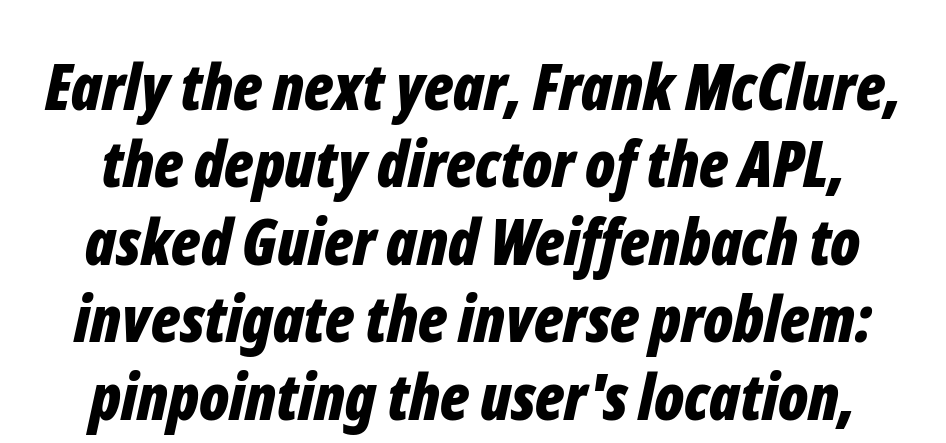
Q: Is the text bold? A: Yes.
Q: Is the text italic (slanted)? A: Yes, it leans right by about 12 degrees.
Q: Is the text underlined? A: No.
Q: Is the spacing between letters normal or unusually wide? A: Normal.
Q: Width (condensed, normal, or wide)? A: Condensed.
Q: Stroke contrast? A: Low.
Q: x-height? A: Medium.
Q: Monospaced? A: No.
